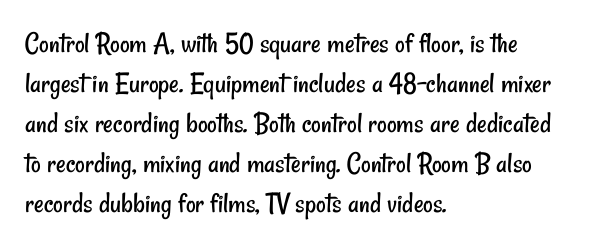
{"serif": "no", "bold": "no", "weight": "regular", "width": "condensed", "stroke_contrast": "low", "x_height": "small", "monospaced": "no", "underline": "no", "align": "left", "line_spacing": "normal", "line_spacing_ratio": 1.33, "letter_spacing": "normal", "letter_spacing_em": 0.0, "glyph_px": 30}
